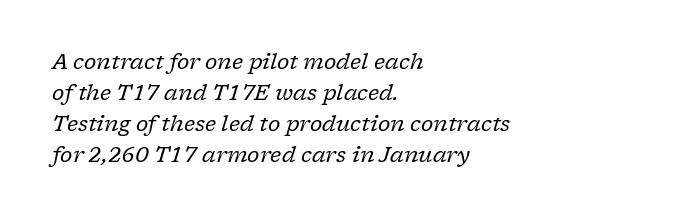
The image shows 21 px text type, italic (leaning right); set left-aligned, normal line spacing (1.48x), normal letter spacing, not underlined.
